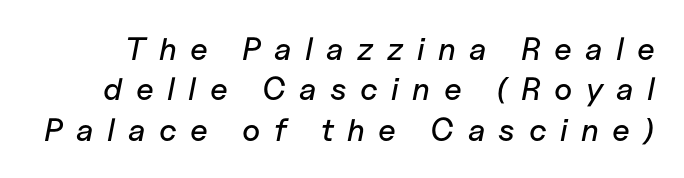
The image shows 32 px text type, italic (leaning right); set normal line spacing (1.26x), unusually wide letter spacing (+0.42 em), not underlined; low stroke contrast and a medium x-height.
